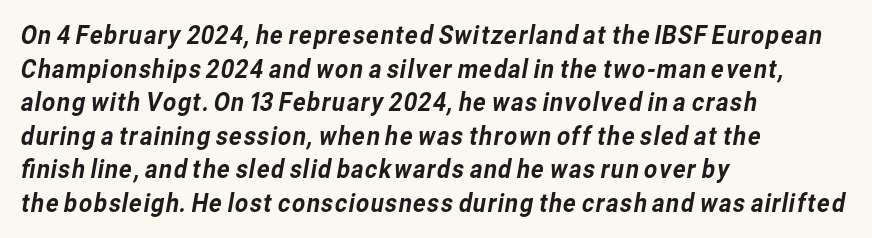
{"underline": "no", "align": "left", "line_spacing": "normal", "line_spacing_ratio": 1.29, "letter_spacing": "normal", "letter_spacing_em": 0.0, "glyph_px": 26}
